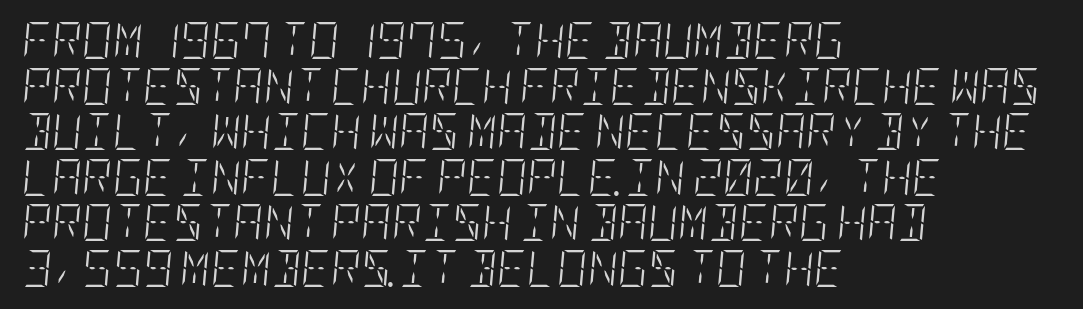
The image shows 37 px light, condensed type, italic (leaning right); set left-aligned, line spacing 1.23x, normal letter spacing, not underlined; low stroke contrast and a large x-height.
